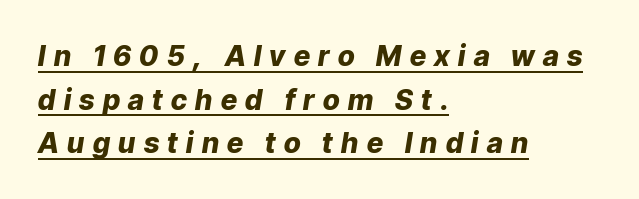
Q: Is the text bold? A: Yes.
Q: Is the text italic (slanted)? A: Yes, it leans right by about 9 degrees.
Q: Is the text underlined? A: Yes.
Q: How is the paragraph aligned? A: Left-aligned.
Q: Is the spacing between letters normal or unusually wide? A: Unusually wide.
Q: Is the spacing between lines tight, normal or loose? A: Normal.
Q: Width (condensed, normal, or wide)? A: Normal.
Q: Stroke contrast? A: Low.
Q: x-height? A: Medium.
Q: Monospaced? A: No.
